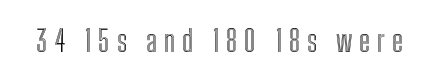
{"italic": "no", "width": "condensed", "x_height": "medium", "monospaced": "no", "underline": "no", "letter_spacing": "wide", "letter_spacing_em": 0.22, "glyph_px": 30}
